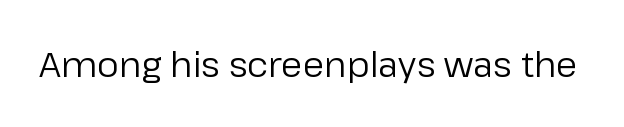
Default kerning and tracking; the words read as compact shapes. The typeface has the unassuming heft of standard copy or less. If you drew a line through each stem, it would be perfectly vertical. The rendering uses natural spacing where letterforms have individual widths.
